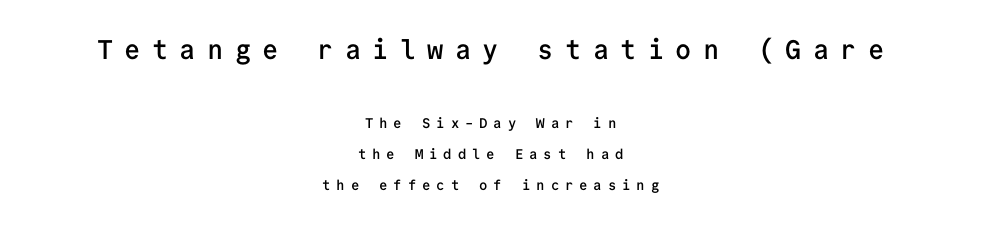
No word sits above an underline. The rendering uses a semibold face; strokes are thickened but not to full bold. The emphasis by scale lands on block number one, above. This is roman type, the default non-slanted kind. Horizontal alignment here is central, giving a formal, balanced look. Does extra space separate the letters? Yes, quite a lot of it.
